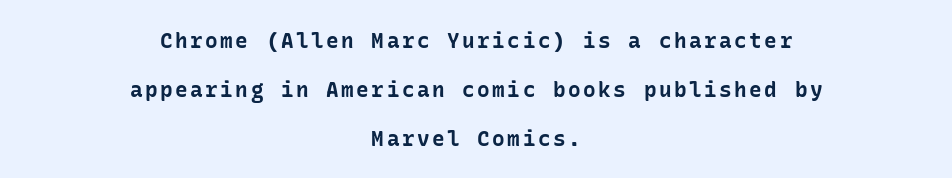
Anything drawn beneath the words? Only blank space. A great deal of white space separates one row of letters from the next. Does the copy run flush right? No — it is centered line by line. This is roman type, the default non-slanted kind. Set as a true bold cut, around the 700 mark.
